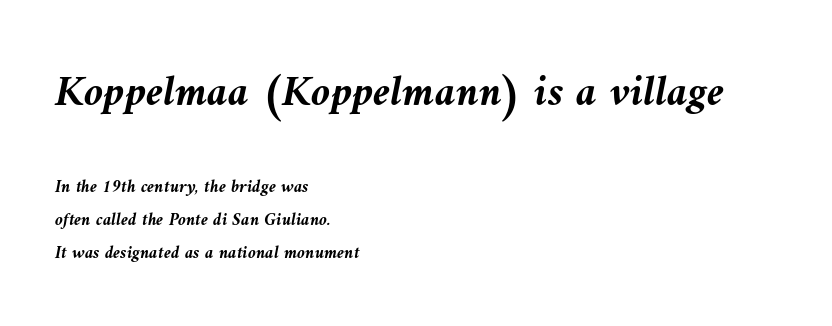
Q: Is the text bold? A: Yes.
Q: Is the text italic (slanted)? A: Yes, it leans left by about 10 degrees.
Q: Is the text underlined? A: No.
Q: How is the paragraph aligned? A: Left-aligned.
Q: Is the spacing between letters normal or unusually wide? A: Normal.
Q: Which block of text is set in a larger size, the first (top) or the second (bottom)? A: The first (top) one.
Q: Width (condensed, normal, or wide)? A: Normal.
Q: Stroke contrast? A: Medium.
Q: x-height? A: Medium.
Q: Monospaced? A: No.
